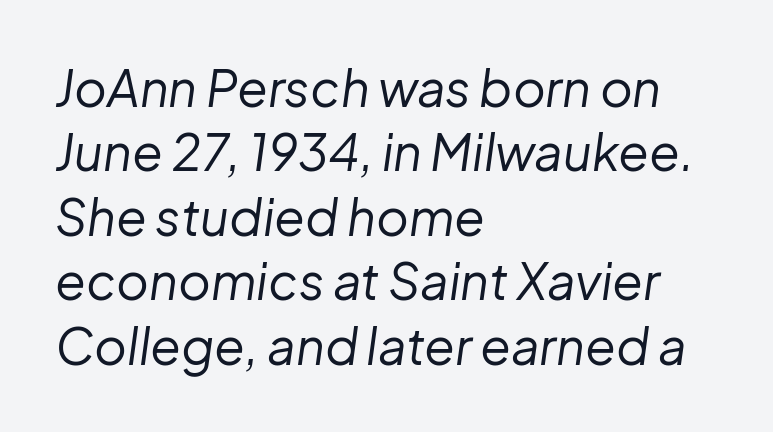
Q: Is the text bold? A: No.
Q: Is the text italic (slanted)? A: Yes, it leans right by about 8 degrees.
Q: Is the text underlined? A: No.
Q: How is the paragraph aligned? A: Left-aligned.
Q: Is the spacing between letters normal or unusually wide? A: Normal.
Q: Is the spacing between lines tight, normal or loose? A: Normal.
Q: Width (condensed, normal, or wide)? A: Normal.
Q: Stroke contrast? A: Low.
Q: x-height? A: Medium.
Q: Monospaced? A: No.
